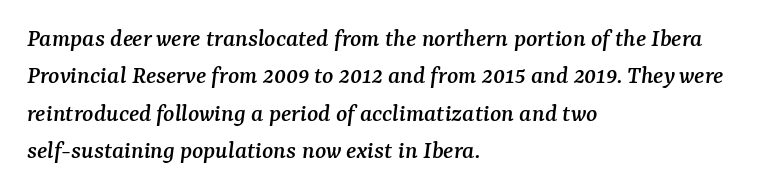
The axis of the letterforms is tilted away from vertical. The passage shown stacks its lines at a standard gap. The text block is weighted toward the left margin, trailing off unevenly rightward. The line texture is even and compact thanks to regular tracking. A bare baseline throughout the passage.
